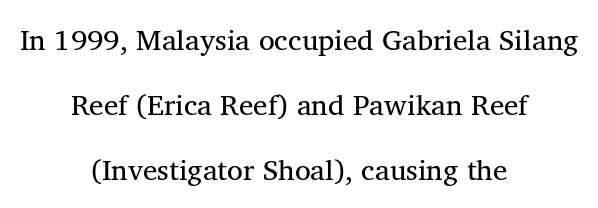
The image shows 29 px regular-weight serif type, upright; set centered, loose line spacing (2.25x), normal letter spacing, not underlined; medium stroke contrast and a medium x-height.
